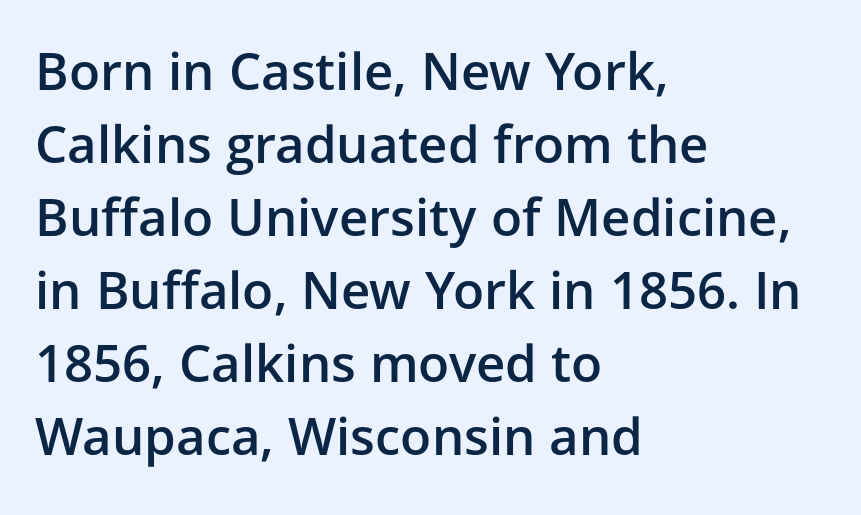
This sample has the flowing, uneven cadence of proportional lettering. Descenders are the only things crossing below the line. The passage is arranged the way most books set body copy — flush left. Between one letter and the next there's only the usual sliver of space.
